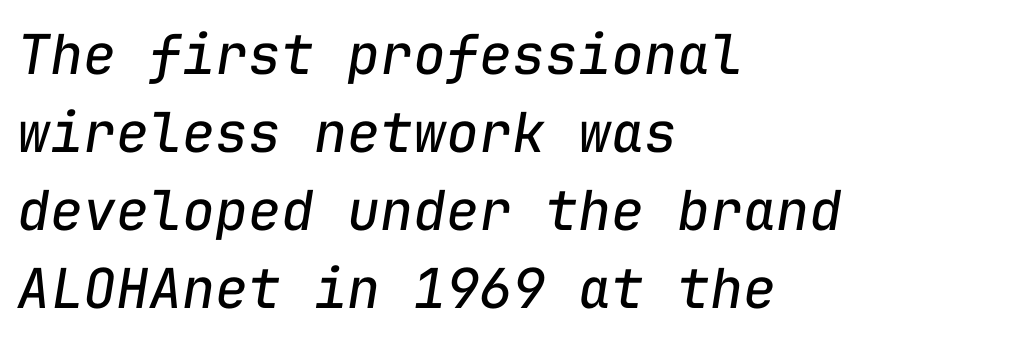
Quick note: underline off. These lines are set flush left with a ragged right edge. A normal amount of white space separates one row of letters from the next. Stroke thickness stays within the range of a standard reading face or lighter. You can tell it's italic because the verticals aren't actually vertical.
